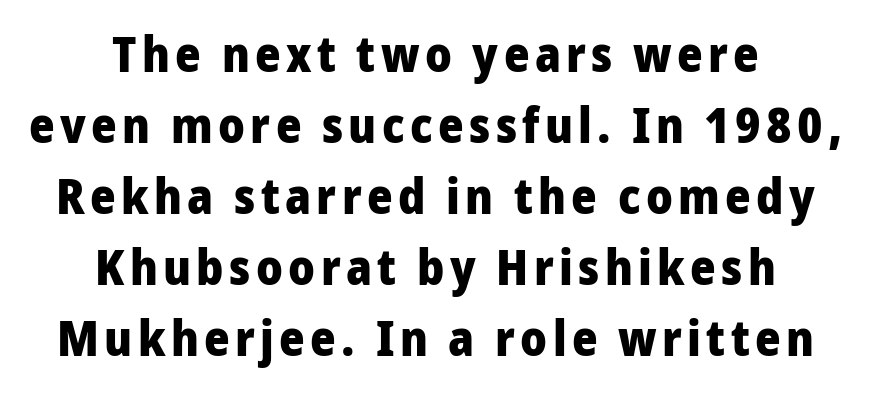
{"serif": "no", "italic": "no", "bold": "yes", "weight": "heavy", "width": "normal", "stroke_contrast": "low", "x_height": "medium", "monospaced": "no", "underline": "no", "align": "center", "line_spacing": "normal", "line_spacing_ratio": 1.45, "glyph_px": 49}
